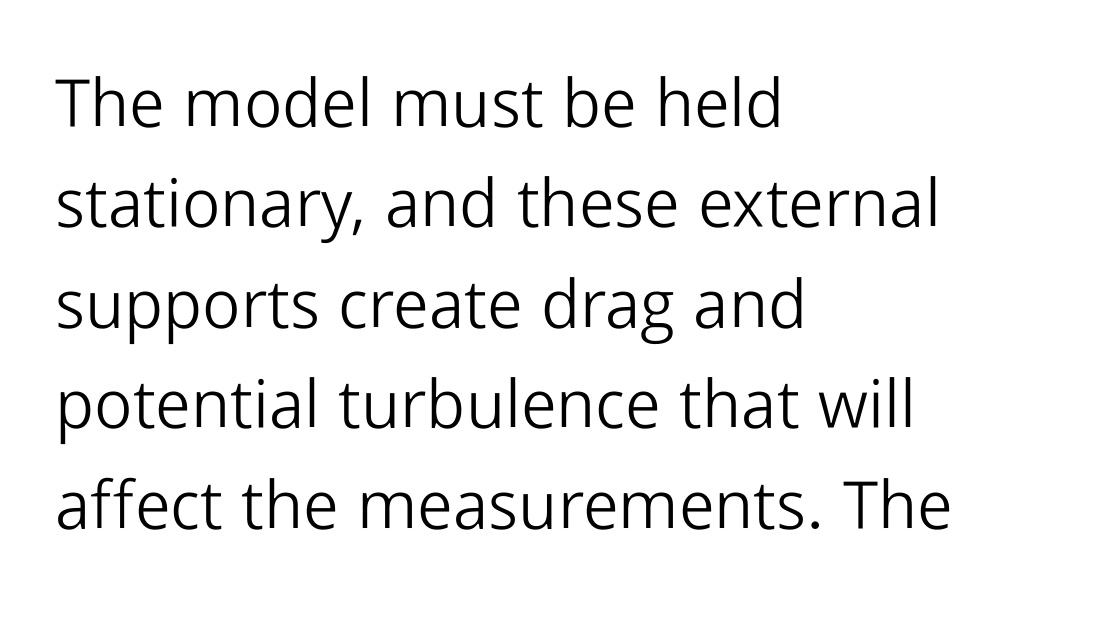
Q: Is the text bold? A: No.
Q: Is the text italic (slanted)? A: No, it is upright.
Q: Is the typeface a serif or a sans-serif typeface? A: Sans-serif.
Q: Is the text underlined? A: No.
Q: How is the paragraph aligned? A: Left-aligned.
Q: Is the spacing between letters normal or unusually wide? A: Normal.
Q: Is the spacing between lines tight, normal or loose? A: Normal.
Q: Width (condensed, normal, or wide)? A: Normal.
Q: Stroke contrast? A: Low.
Q: x-height? A: Medium.
Q: Monospaced? A: No.
